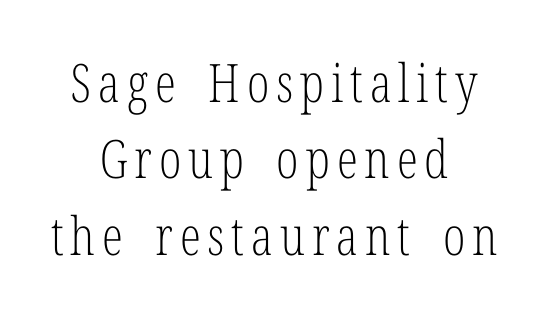
Rendered with straight, roman letterforms. The face used here is proportionally spaced, like ordinary book or web type. Examine the stroke ends and you'll spot serifs. Underline: absent. Reading down the block, each line starts at a different indent, mirrored at its end. Does the leading feel generous? No, just average.
